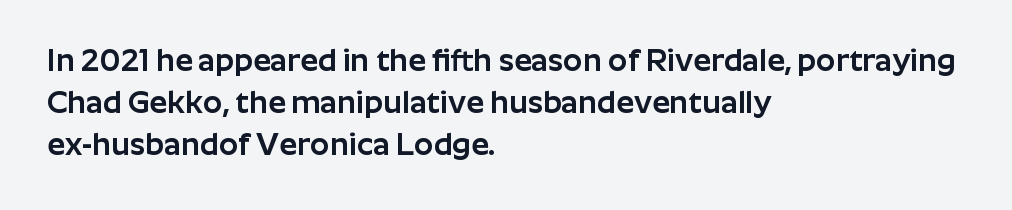
The image shows 31 px sans-serif type, upright; set left-aligned, normal line spacing (1.35x), normal letter spacing, not underlined; low stroke contrast and a medium x-height.
